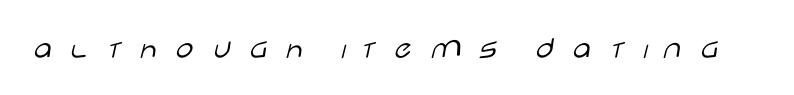
Q: Is the text bold? A: No.
Q: Is the text italic (slanted)? A: Yes.
Q: Is the typeface a serif or a sans-serif typeface? A: Sans-serif.
Q: Is the text underlined? A: No.
Q: Is the spacing between letters normal or unusually wide? A: Unusually wide.
Q: Width (condensed, normal, or wide)? A: Wide.
Q: Stroke contrast? A: Low.
Q: x-height? A: Large.
Q: Monospaced? A: No.
